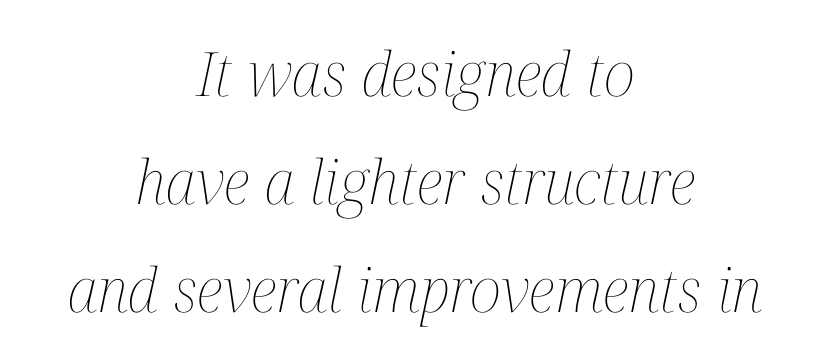
{"italic": "yes", "lean": "right", "slant_degrees": 12, "bold": "no", "weight": "thin", "width": "condensed", "stroke_contrast": "medium", "x_height": "medium", "monospaced": "no", "underline": "no", "align": "center", "line_spacing_ratio": 1.77, "letter_spacing": "normal", "letter_spacing_em": 0.0, "glyph_px": 61}
